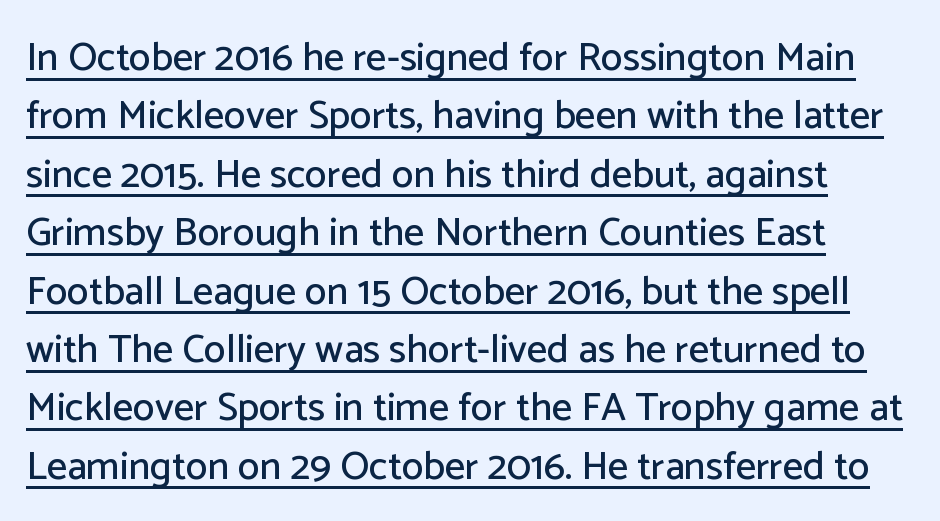
This rendering employs a face without finishing strokes, i.e., a sans-serif. The rendering uses the underline text-decoration. Standard letterfit; no display-style spreading of the glyphs. The specimen reads as upright at a glance. Looks like regular typesetting: each glyph gets only the width it needs. Students, observe: this is what conventionally led text looks like.
